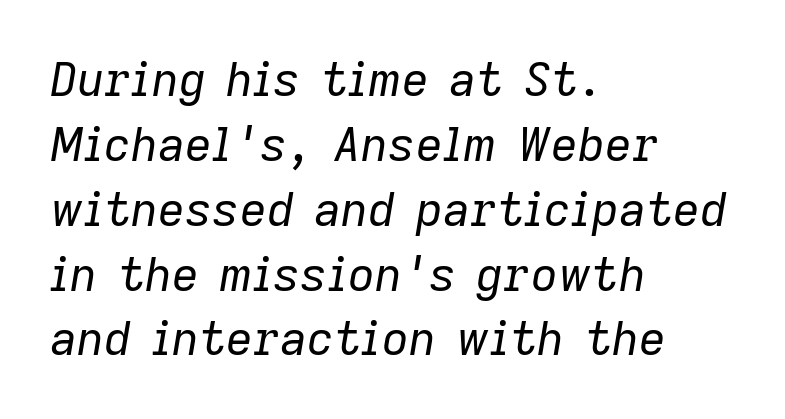
The image shows 47 px regular-weight type, italic (leaning right); set left-aligned, normal line spacing (1.38x), normal letter spacing, not underlined; low stroke contrast and a medium x-height.
